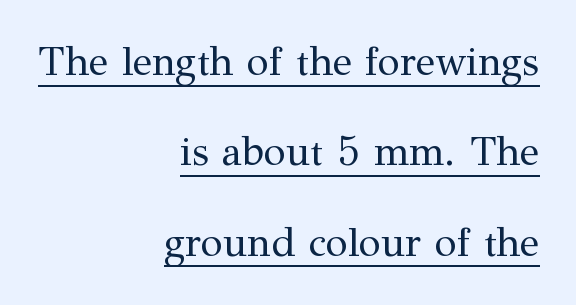
A typesetter would call this zero additional tracking. If you measured baseline to baseline, you'd find a long distance. The letters stand straight up with perfectly vertical stems. Emphasis is given by a line drawn under the lettering. In terms of letterform style, serifs are clearly present. Note the varied advance widths — an 'i' is clearly narrower than an 'm'.
